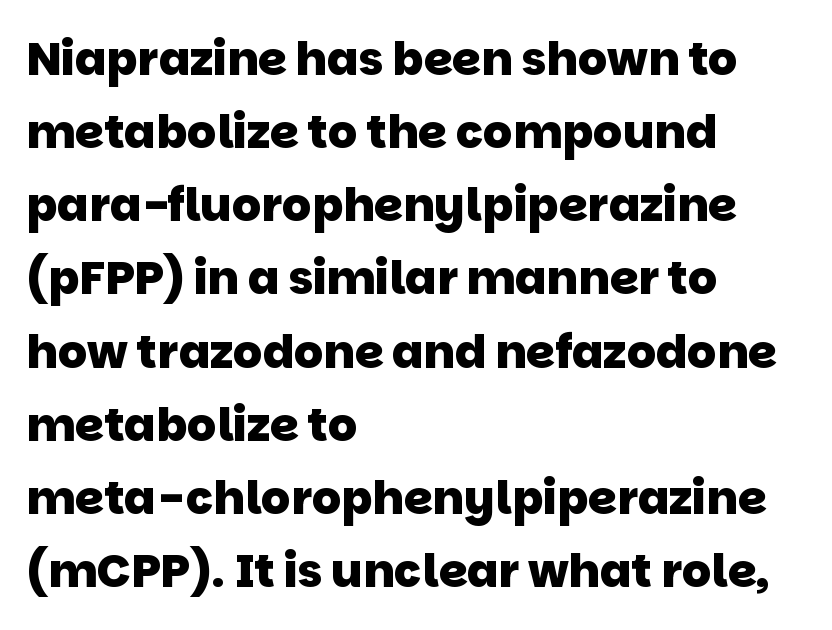
{"serif": "no", "bold": "yes", "weight": "heavy", "width": "normal", "stroke_contrast": "low", "x_height": "large", "monospaced": "no", "underline": "no", "align": "left", "line_spacing": "normal", "line_spacing_ratio": 1.59, "letter_spacing": "normal", "letter_spacing_em": 0.0, "glyph_px": 46}
